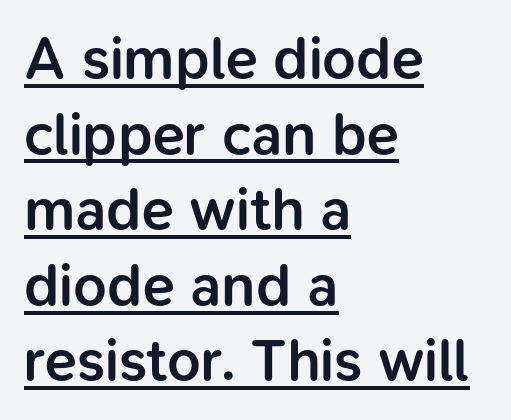
{"serif": "no", "italic": "no", "bold": "semi", "weight": "semibold", "width": "normal", "stroke_contrast": "low", "x_height": "medium", "monospaced": "no", "underline": "yes", "align": "left", "line_spacing": "normal", "line_spacing_ratio": 1.28, "letter_spacing": "normal", "letter_spacing_em": 0.0, "glyph_px": 59}
